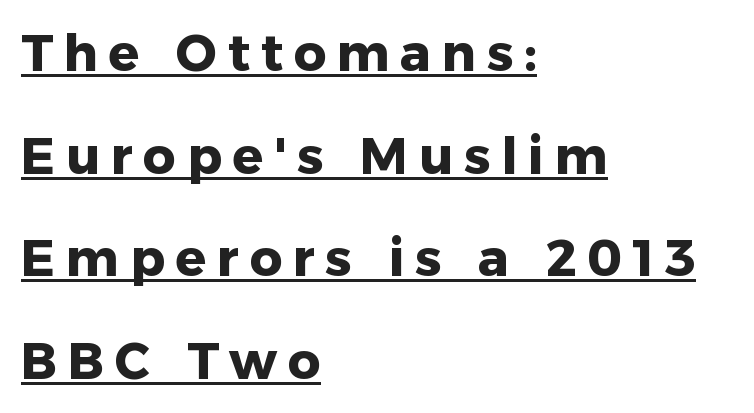
Q: Is the text bold? A: Yes.
Q: Is the text italic (slanted)? A: No, it is upright.
Q: Is the typeface a serif or a sans-serif typeface? A: Sans-serif.
Q: Is the text underlined? A: Yes.
Q: How is the paragraph aligned? A: Left-aligned.
Q: Is the spacing between letters normal or unusually wide? A: Unusually wide.
Q: Is the spacing between lines tight, normal or loose? A: Loose.
Q: Width (condensed, normal, or wide)? A: Normal.
Q: Stroke contrast? A: Low.
Q: x-height? A: Medium.
Q: Monospaced? A: No.
